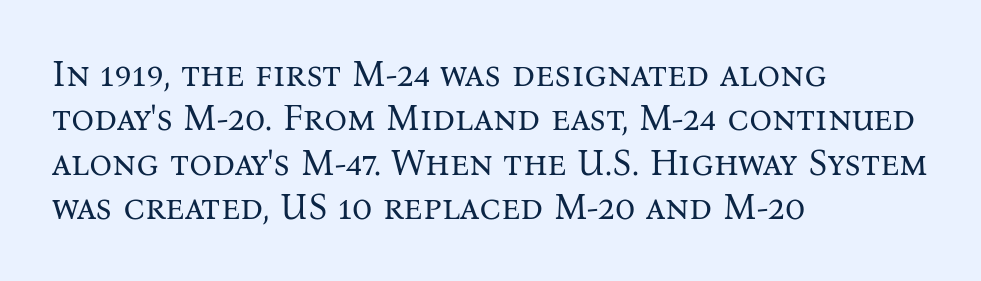
{"serif": "yes", "italic": "no", "bold": "no", "weight": "regular", "width": "normal", "stroke_contrast": "medium", "x_height": "medium", "monospaced": "no", "underline": "no", "align": "left", "line_spacing_ratio": 1.23, "letter_spacing": "normal", "letter_spacing_em": 0.0, "glyph_px": 36}
